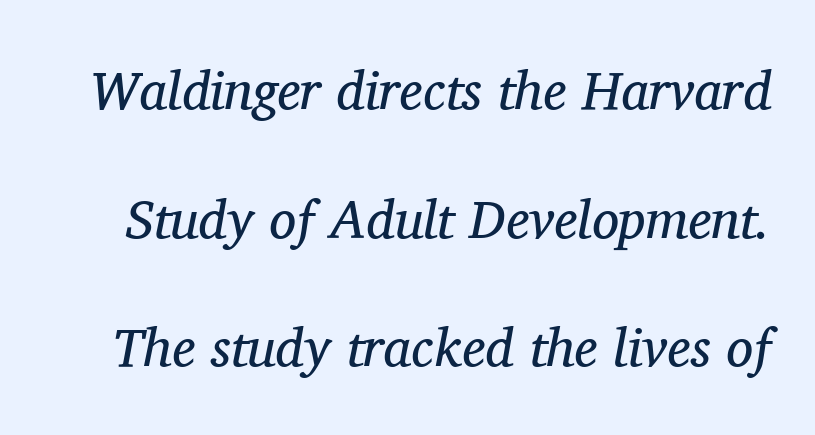
The image shows 54 px regular-weight serif type, italic (leaning right); set loose line spacing (2.38x), normal letter spacing, not underlined; medium stroke contrast and a medium x-height.
